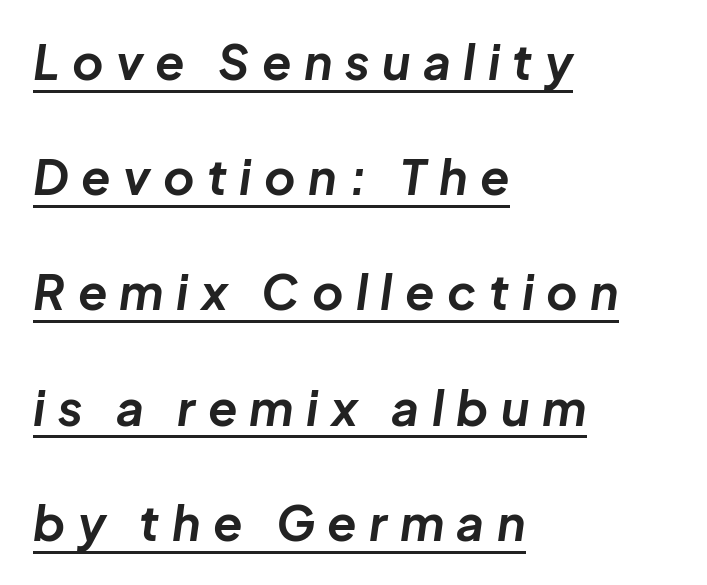
{"italic": "yes", "lean": "right", "slant_degrees": 8, "bold": "yes", "weight": "bold", "width": "normal", "stroke_contrast": "low", "x_height": "medium", "monospaced": "no", "underline": "yes", "align": "left", "line_spacing": "loose", "line_spacing_ratio": 2.4, "letter_spacing": "wide", "letter_spacing_em": 0.26, "glyph_px": 48}
